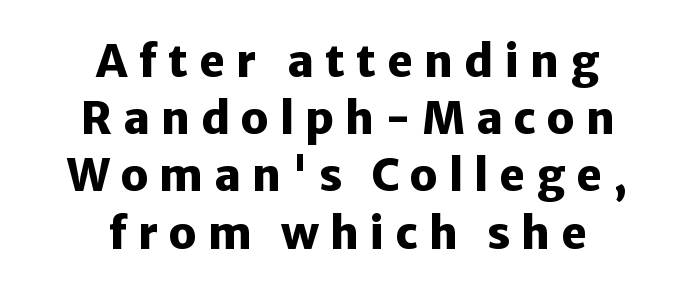
{"serif": "no", "italic": "no", "bold": "yes", "weight": "heavy", "width": "normal", "stroke_contrast": "low", "x_height": "medium", "monospaced": "no", "underline": "no", "align": "center", "line_spacing": "normal", "line_spacing_ratio": 1.3, "letter_spacing": "wide", "letter_spacing_em": 0.25, "glyph_px": 44}
